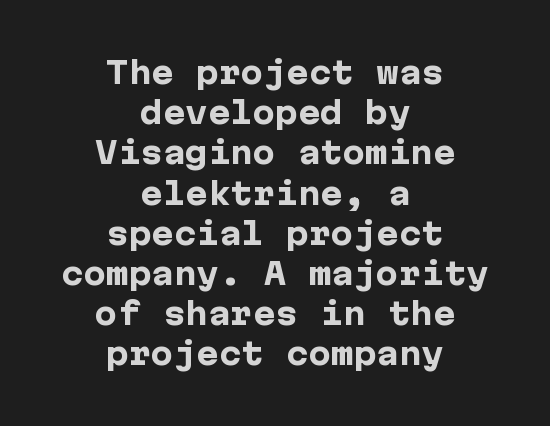
{"serif": "no", "italic": "no", "bold": "yes", "weight": "heavy", "width": "normal", "stroke_contrast": "low", "x_height": "medium", "underline": "no", "align": "center", "line_spacing": "normal", "line_spacing_ratio": 1.34, "letter_spacing": "normal", "letter_spacing_em": 0.0, "glyph_px": 30}
